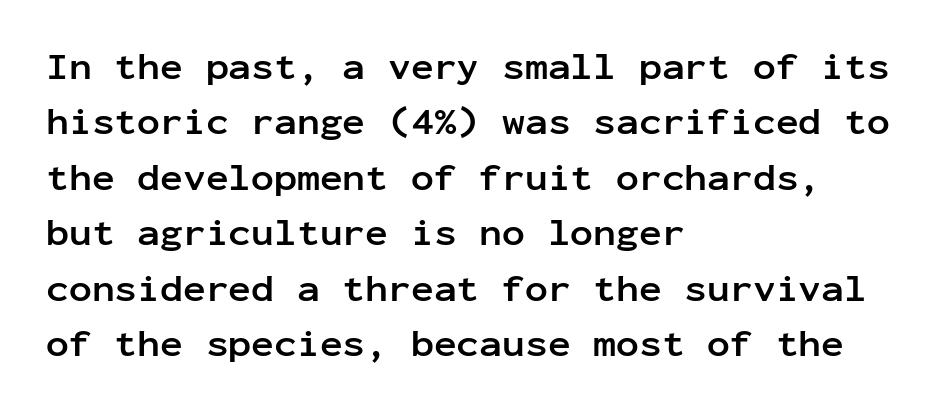
Q: Is the text bold? A: Yes.
Q: Is the text italic (slanted)? A: No, it is upright.
Q: Is the typeface a serif or a sans-serif typeface? A: Sans-serif.
Q: Is the text underlined? A: No.
Q: How is the paragraph aligned? A: Left-aligned.
Q: Is the spacing between letters normal or unusually wide? A: Normal.
Q: Is the spacing between lines tight, normal or loose? A: Normal.
Q: Width (condensed, normal, or wide)? A: Normal.
Q: Stroke contrast? A: Low.
Q: x-height? A: Medium.
Q: Monospaced? A: Yes.
